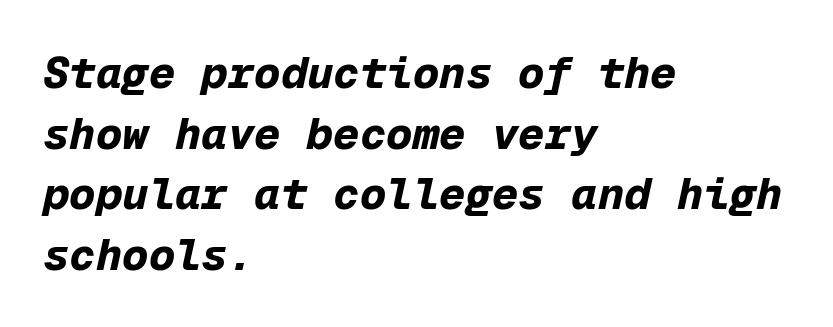
The rag falls on the right side of this text block. This rendering leaves character spacing at its baseline value. Spacing verdict: monospaced, one width for all characters. Has an underline been added? It has not. You'd pick this weight for a headline — it's a proper bold.
